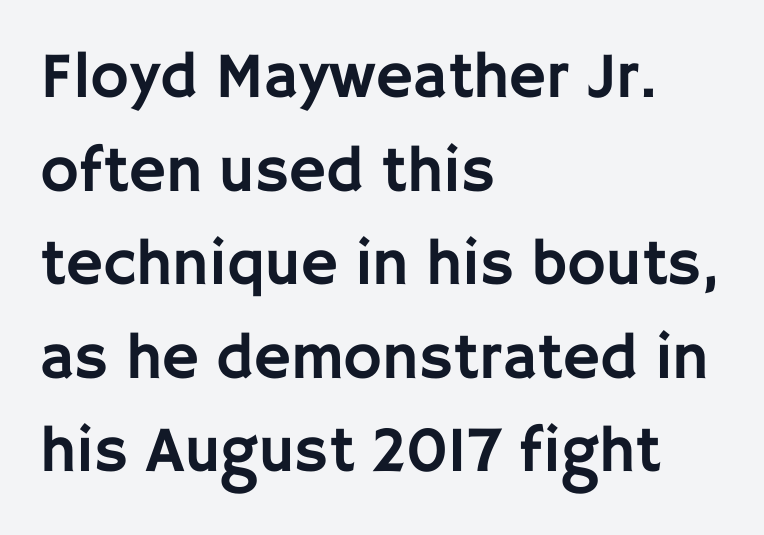
{"serif": "no", "italic": "no", "width": "normal", "stroke_contrast": "low", "x_height": "large", "monospaced": "no", "underline": "no", "align": "left", "line_spacing": "normal", "line_spacing_ratio": 1.44, "letter_spacing": "normal", "letter_spacing_em": 0.0, "glyph_px": 65}
